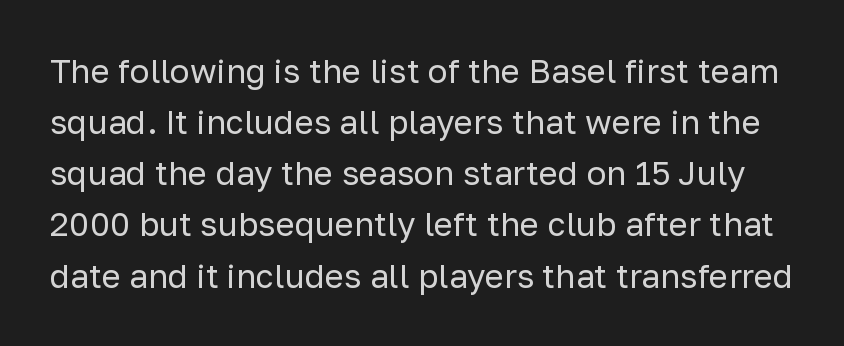
Q: Is the text bold? A: No.
Q: Is the text italic (slanted)? A: No, it is upright.
Q: Is the typeface a serif or a sans-serif typeface? A: Sans-serif.
Q: Is the text underlined? A: No.
Q: Is the spacing between letters normal or unusually wide? A: Normal.
Q: Is the spacing between lines tight, normal or loose? A: Normal.
Q: Width (condensed, normal, or wide)? A: Normal.
Q: Stroke contrast? A: Low.
Q: x-height? A: Medium.
Q: Monospaced? A: No.
